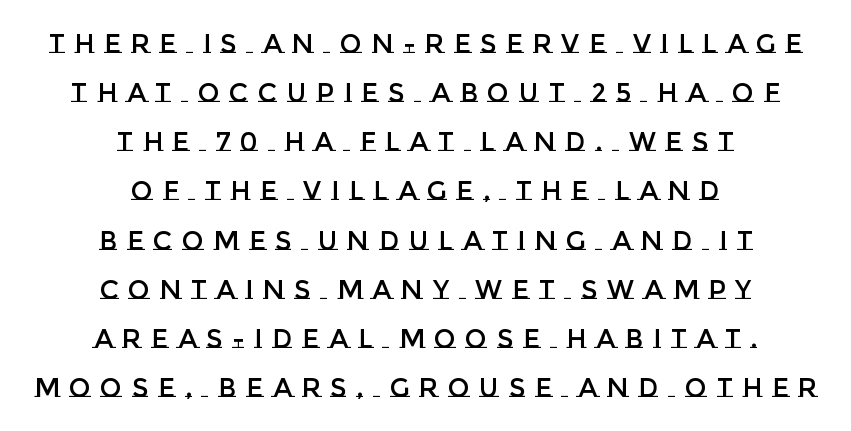
{"italic": "no", "underline": "no", "align": "center", "line_spacing_ratio": 1.89, "letter_spacing": "wide", "letter_spacing_em": 0.37, "glyph_px": 26}
